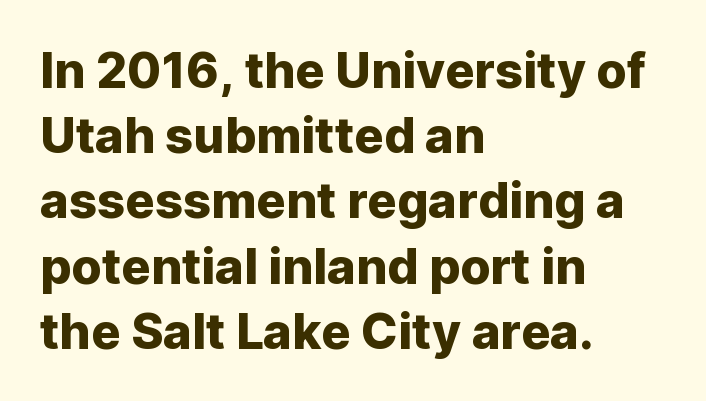
Q: Is the text italic (slanted)? A: No, it is upright.
Q: Is the typeface a serif or a sans-serif typeface? A: Sans-serif.
Q: Is the text underlined? A: No.
Q: How is the paragraph aligned? A: Left-aligned.
Q: Is the spacing between letters normal or unusually wide? A: Normal.
Q: Is the spacing between lines tight, normal or loose? A: Normal.
Q: Width (condensed, normal, or wide)? A: Normal.
Q: Stroke contrast? A: Low.
Q: x-height? A: Medium.
Q: Monospaced? A: No.
